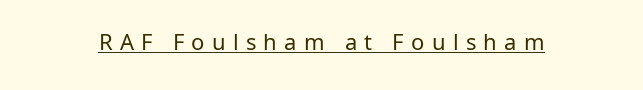
The line texture is sparse and dotted thanks to wide tracking. Vertical stems look standard width or narrower in stroke. You can tell it's not italic because the verticals are truly vertical. Underline: present.
